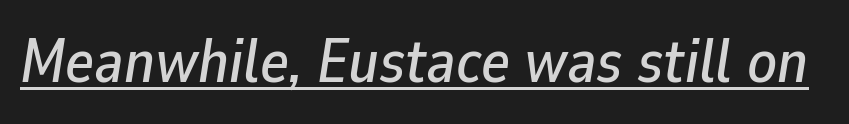
Does extra space separate the letters? No, they use regular spacing. The letters advance in unequal steps, a hallmark of proportional type. Slant detected: the letters are inclined. This rendering features underlined lettering.
